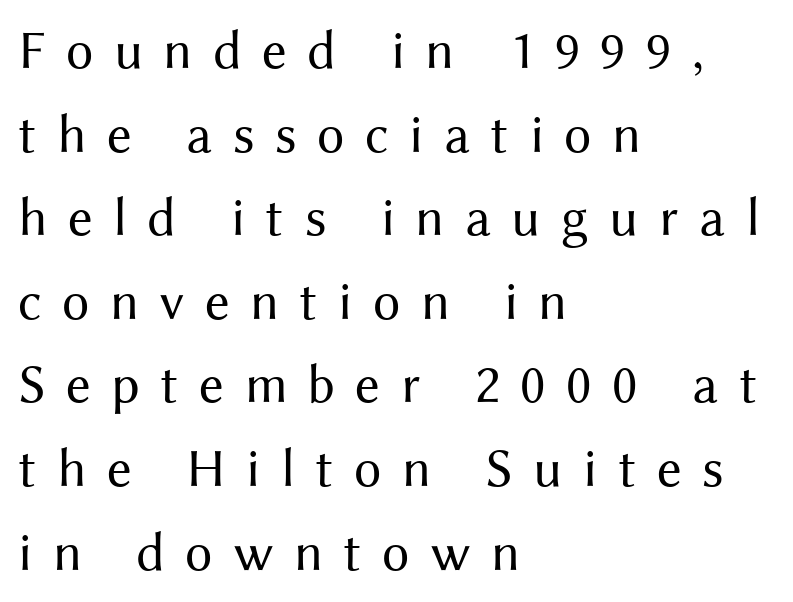
What's the leading like? Ordinary, nothing unusual. Spacing verdict: proportional, widths tailored to each character. The designer went with a sans here, leaving each stem footless. No word sits above an underline. Notice how the passage keeps a crisp vertical edge on the left only.
